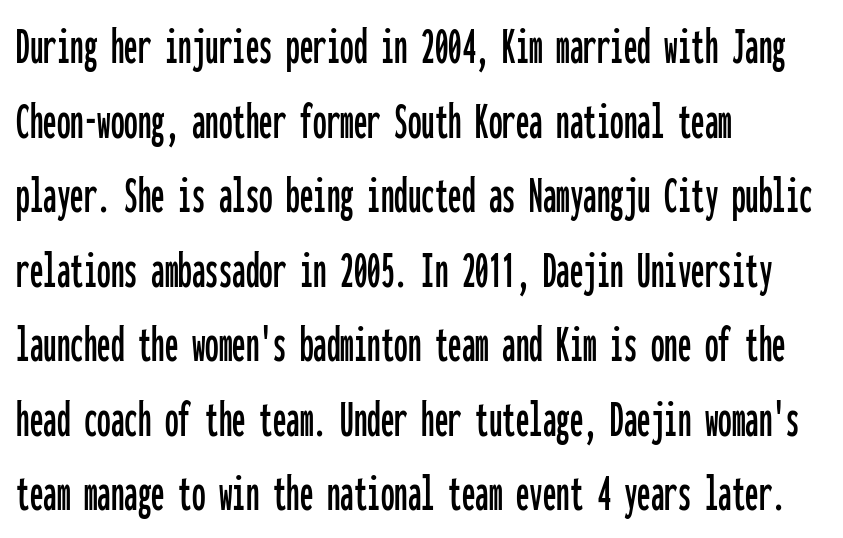
The image shows 54 px condensed sans-serif type, upright, monospaced; set left-aligned, normal line spacing (1.38x), normal letter spacing, not underlined; low stroke contrast and a medium x-height.
